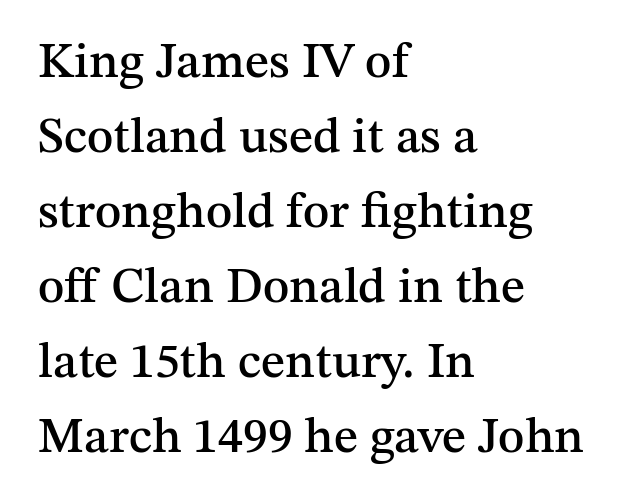
The line-height multiplier appears to be the usual default. No extra tracking has been applied to these lines. Type without underlining. The rendering uses natural spacing where letterforms have individual widths.
